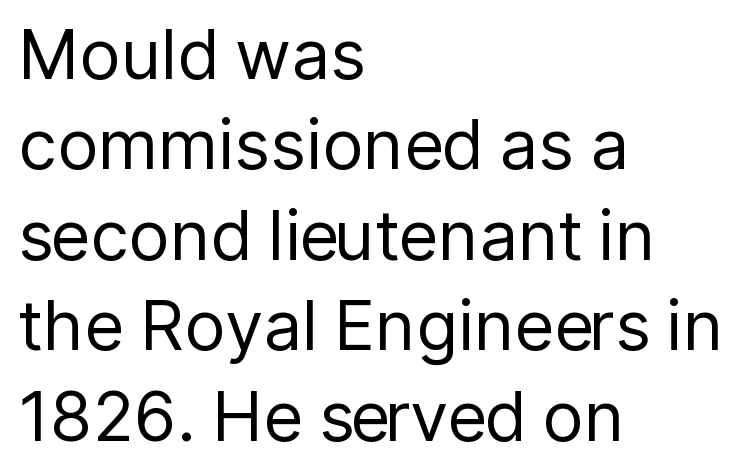
Type without underlining. The rendering keeps characters at their native spacing. Weight: not bold — regular or lighter. Notice how descenders clear the ascenders below comfortably — that's standard leading. Upright lettering throughout. Each letter keeps its own natural width here, so spacing adapts to shape.
